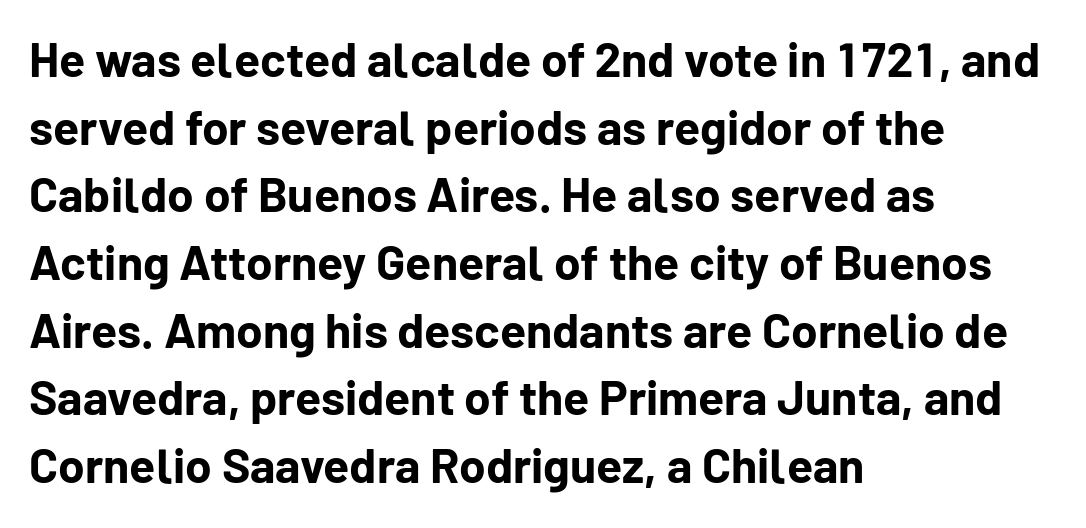
The image shows 48 px bold sans-serif type, upright; set left-aligned, normal line spacing (1.41x), normal letter spacing, not underlined; low stroke contrast and a medium x-height.
